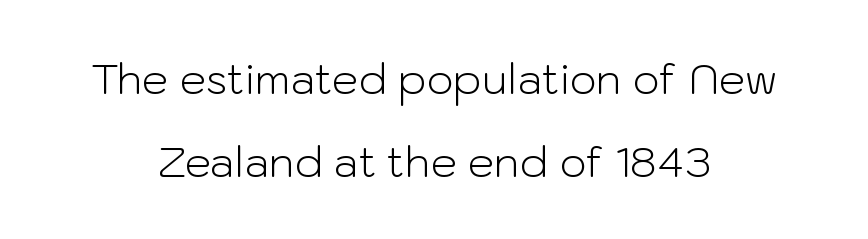
The image shows 42 px light sans-serif type, upright; set centered, loose line spacing (1.97x), normal letter spacing, not underlined; low stroke contrast and a medium x-height.
